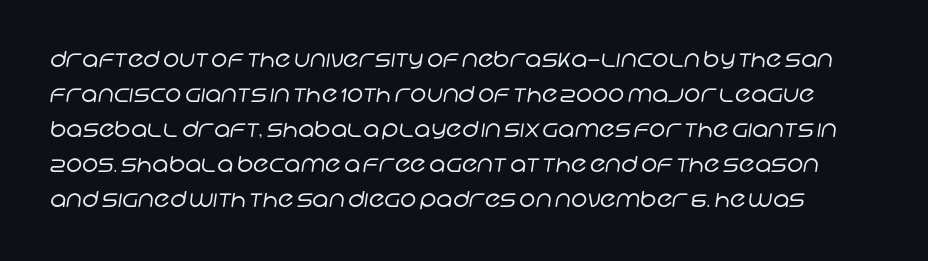
Q: Is the text bold? A: No.
Q: Is the text underlined? A: No.
Q: Is the spacing between letters normal or unusually wide? A: Normal.
Q: Is the spacing between lines tight, normal or loose? A: Normal.
